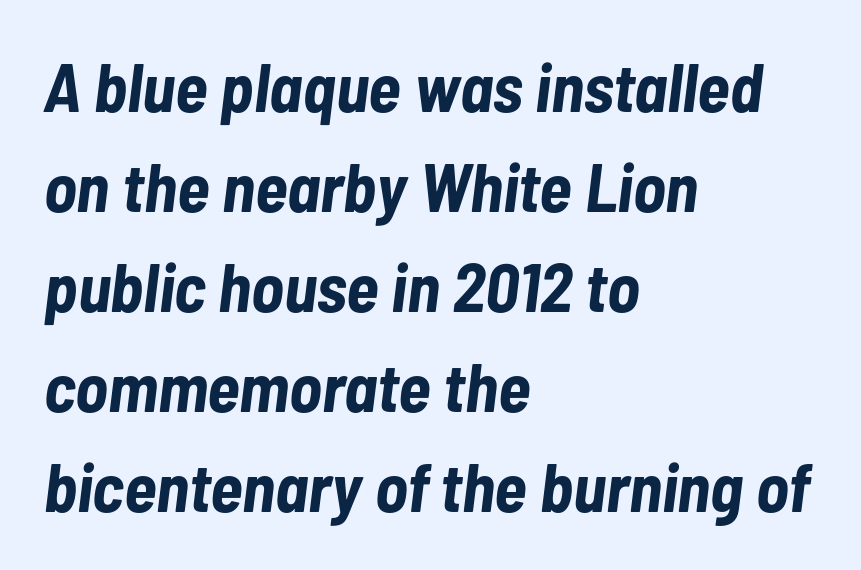
Leading matches the norm, producing a regular column. Check under the words: just untouched page. The whole block is typeset with a tilt. The paragraph shown leans on its left margin.
